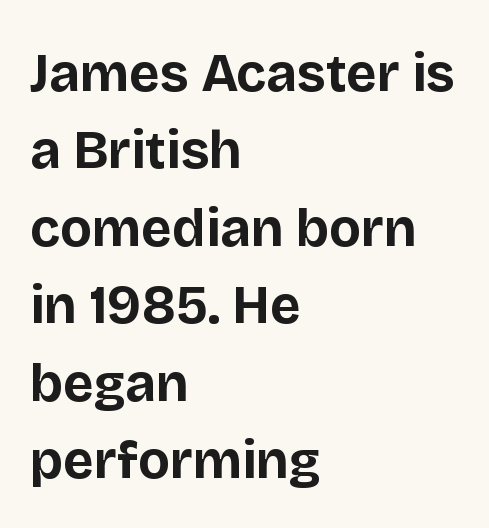
The image shows 53 px bold sans-serif type, upright; set left-aligned, normal line spacing (1.46x), normal letter spacing, not underlined; low stroke contrast and a large x-height.
